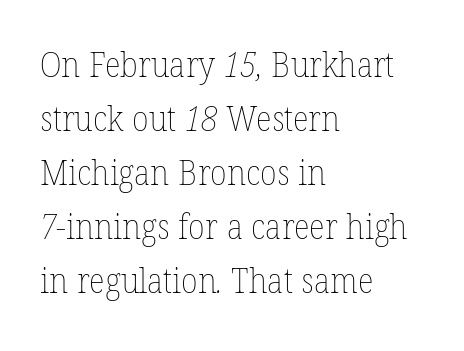
Q: Is the text bold? A: No.
Q: Is the text underlined? A: No.
Q: How is the paragraph aligned? A: Left-aligned.
Q: Is the spacing between letters normal or unusually wide? A: Normal.
Q: Is the spacing between lines tight, normal or loose? A: Normal.
Q: Width (condensed, normal, or wide)? A: Normal.
Q: Stroke contrast? A: Low.
Q: x-height? A: Medium.
Q: Monospaced? A: No.
